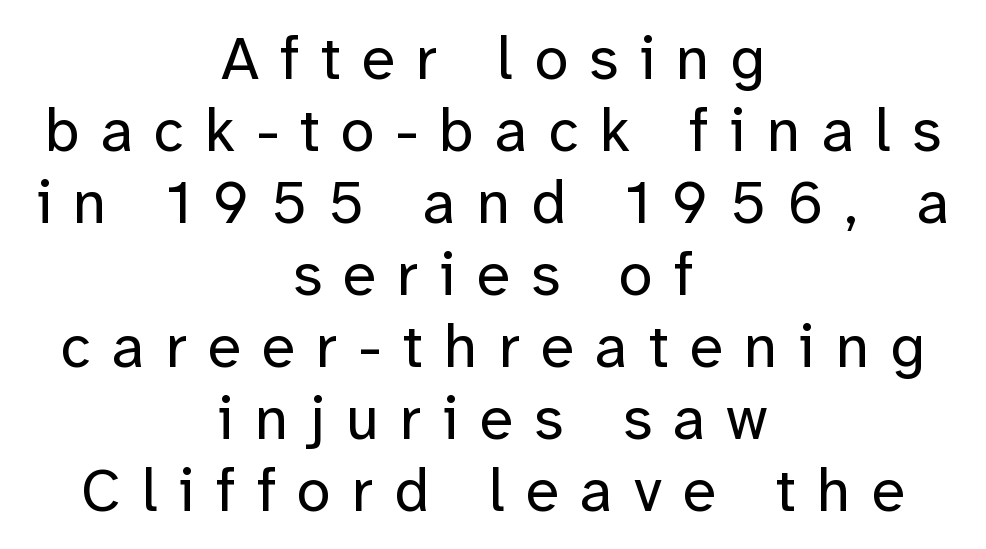
Q: Is the text bold? A: No.
Q: Is the text italic (slanted)? A: No, it is upright.
Q: Is the typeface a serif or a sans-serif typeface? A: Sans-serif.
Q: Is the text underlined? A: No.
Q: How is the paragraph aligned? A: Centered.
Q: Is the spacing between letters normal or unusually wide? A: Unusually wide.
Q: Width (condensed, normal, or wide)? A: Normal.
Q: Stroke contrast? A: Low.
Q: x-height? A: Medium.
Q: Monospaced? A: No.
